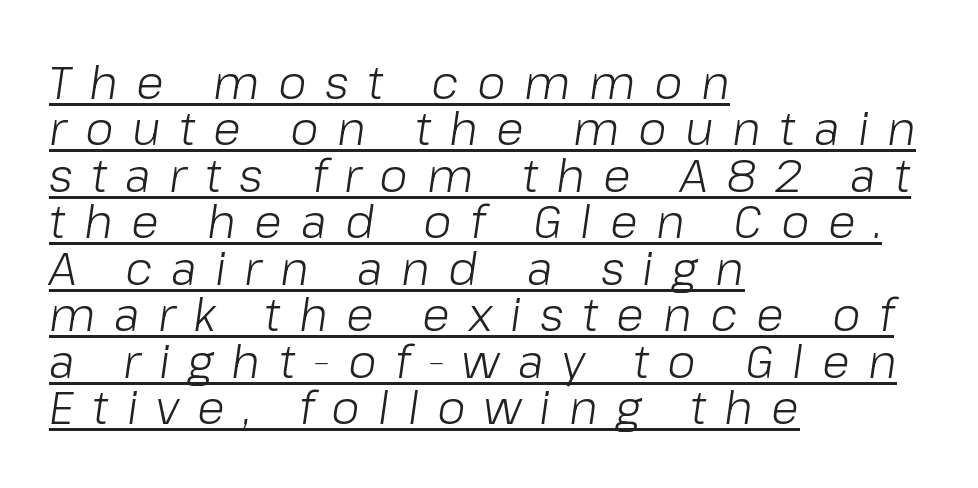
{"italic": "yes", "lean": "right", "slant_degrees": 8, "bold": "no", "weight": "light", "width": "normal", "stroke_contrast": "low", "x_height": "medium", "monospaced": "no", "underline": "yes", "align": "left", "line_spacing": "tight", "line_spacing_ratio": 1.01, "letter_spacing": "wide", "letter_spacing_em": 0.4, "glyph_px": 46}
